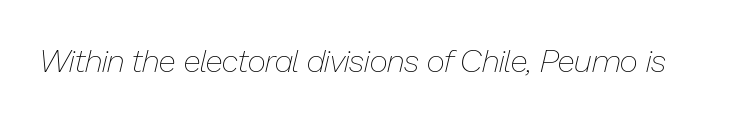
Note the varied advance widths — an 'i' is clearly narrower than an 'm'. Unmarked baselines from the first word to the last. The letterforms sit shoulder to shoulder at normal distance. Caption: face not bold, strokes unweighted.
